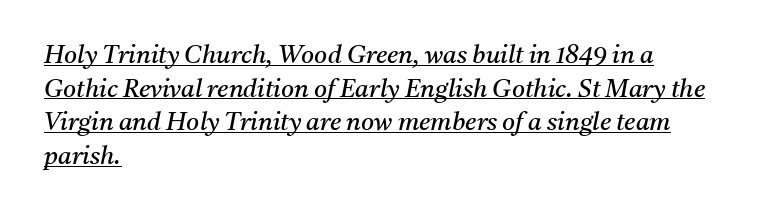
{"italic": "yes", "lean": "right", "slant_degrees": 11, "bold": "no", "underline": "yes", "align": "left", "line_spacing": "normal", "line_spacing_ratio": 1.35, "letter_spacing": "normal", "letter_spacing_em": 0.0, "glyph_px": 25}
